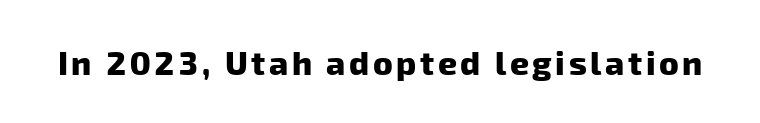
{"serif": "no", "bold": "yes", "weight": "heavy", "width": "normal", "stroke_contrast": "low", "x_height": "medium", "monospaced": "no", "underline": "no", "glyph_px": 33}
